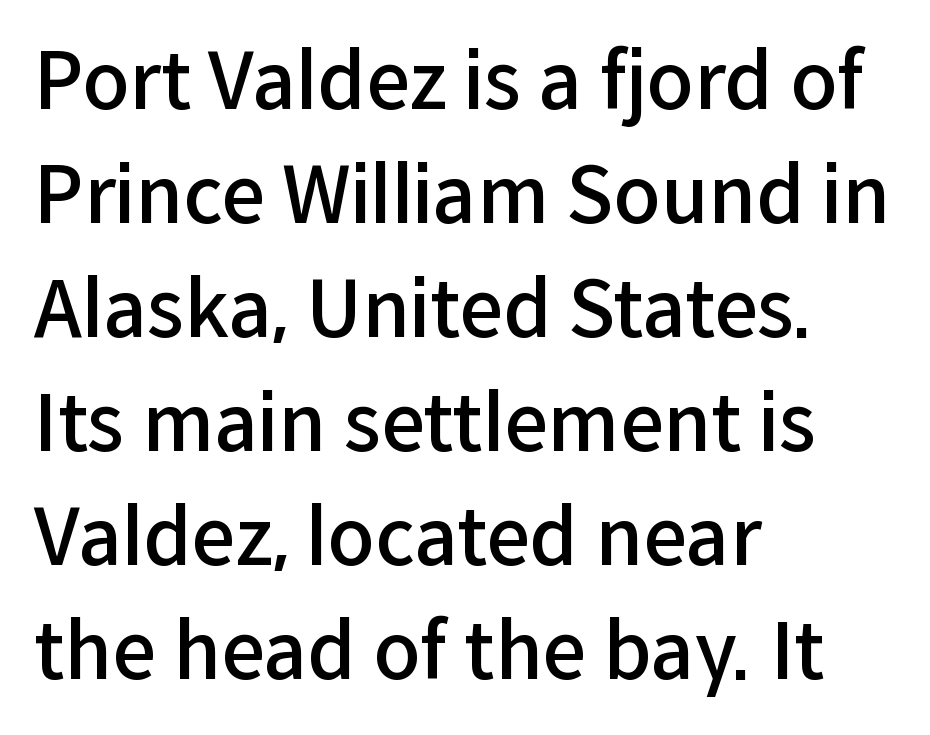
The image shows 77 px semibold sans-serif type, upright; set left-aligned, normal line spacing (1.48x), normal letter spacing, not underlined; low stroke contrast and a medium x-height.
